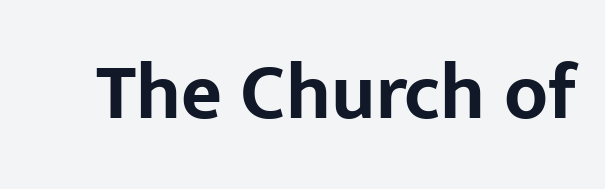
The type sits square on the baseline with zero lean. The letters advance in unequal steps, a hallmark of proportional type. A full-strength bold gives these letters their thick strokes. Serif or sans? Sans — the stroke terminals are bare. Look at the tracking — it's just the regular setting, nothing added. Each row of text sits above clean, open space.
